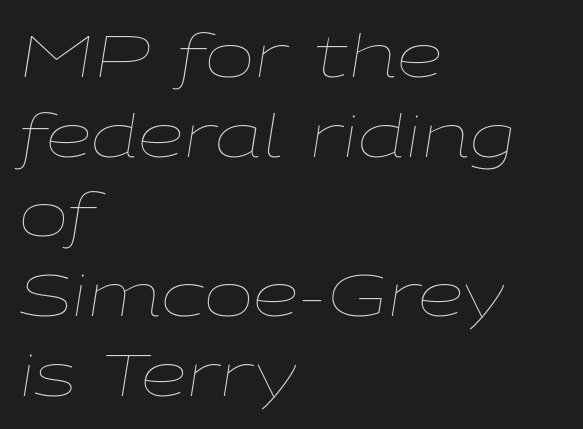
The image shows 59 px thin, wide type, italic (leaning right); set left-aligned, normal line spacing (1.35x), normal letter spacing, not underlined; low stroke contrast and a medium x-height.
